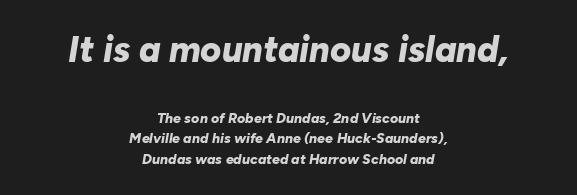
You'd pick this weight for a headline — it's a proper bold. Caption: multi-line text, centered on the measure. Summary of vertical rhythm: regular, with standard interline spacing. The rendering uses natural spacing where letterforms have individual widths. Plain, unruled lines of type.
